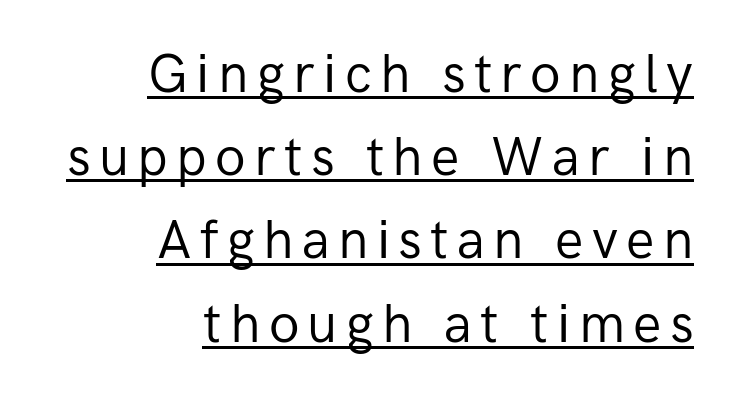
The image shows 53 px regular-weight sans-serif type, upright; set right-aligned, normal line spacing (1.57x), underlined; low stroke contrast and a medium x-height.
